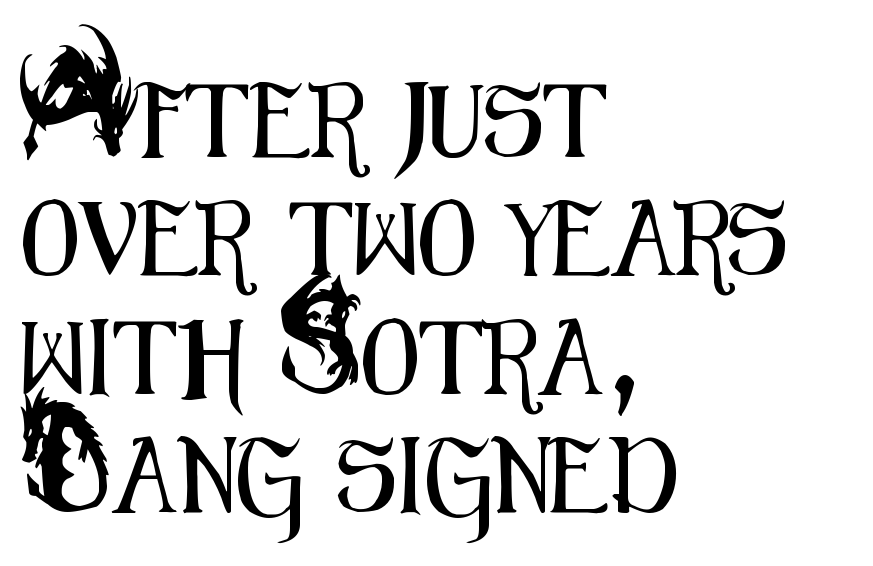
{"serif": "no", "italic": "no", "width": "condensed", "stroke_contrast": "medium", "x_height": "small", "monospaced": "no", "underline": "no", "align": "left", "line_spacing": "normal", "line_spacing_ratio": 1.58, "letter_spacing": "normal", "letter_spacing_em": 0.0, "glyph_px": 75}
